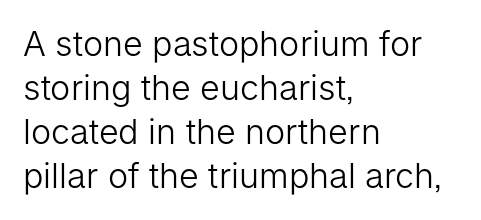
Q: Is the text bold? A: No.
Q: Is the text italic (slanted)? A: No, it is upright.
Q: Is the typeface a serif or a sans-serif typeface? A: Sans-serif.
Q: Is the text underlined? A: No.
Q: How is the paragraph aligned? A: Left-aligned.
Q: Is the spacing between letters normal or unusually wide? A: Normal.
Q: Is the spacing between lines tight, normal or loose? A: Normal.
Q: Width (condensed, normal, or wide)? A: Normal.
Q: Stroke contrast? A: Low.
Q: x-height? A: Medium.
Q: Monospaced? A: No.
